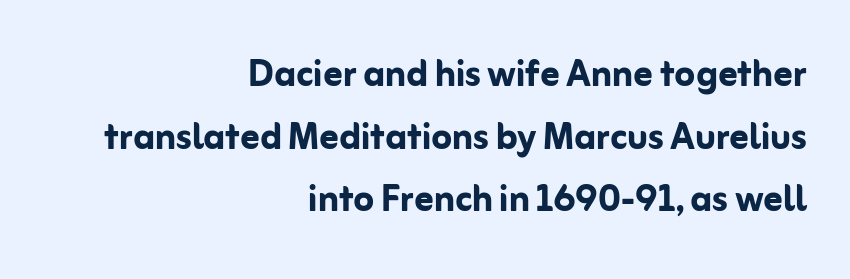
Tracking here is standard; glyphs follow each other at the usual distance. You could not count columns in this text — the font is proportionally spaced. Is the type bold? Yes — the strokes are clearly thick and heavy. The vertical gap from one line to the next is medium. Beneath every word, the page is bare.
